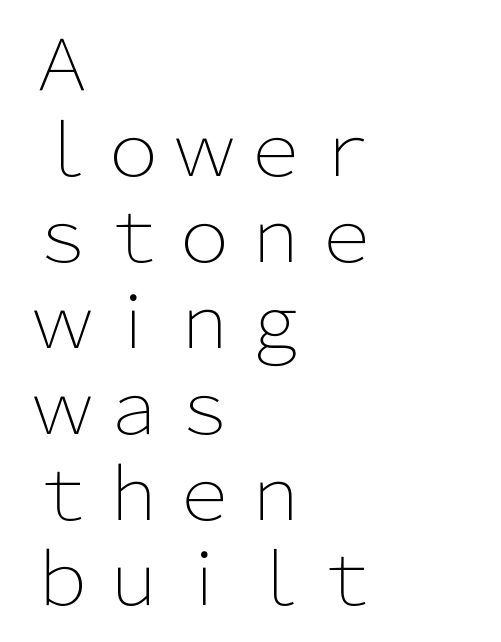
Q: Is the text bold? A: No.
Q: Is the text italic (slanted)? A: No, it is upright.
Q: Is the typeface a serif or a sans-serif typeface? A: Sans-serif.
Q: Is the text underlined? A: No.
Q: How is the paragraph aligned? A: Left-aligned.
Q: Is the spacing between letters normal or unusually wide? A: Normal.
Q: Width (condensed, normal, or wide)? A: Normal.
Q: Stroke contrast? A: Low.
Q: x-height? A: Medium.
Q: Monospaced? A: No.
